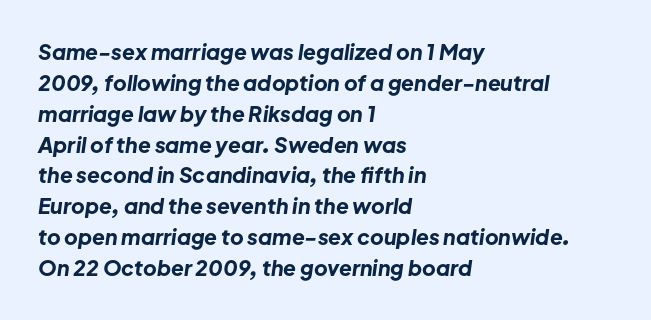
{"italic": "yes", "lean": "right", "slant_degrees": 8, "bold": "yes", "underline": "no", "align": "left", "line_spacing": "normal", "line_spacing_ratio": 1.47, "letter_spacing": "normal", "letter_spacing_em": 0.0, "glyph_px": 21}
